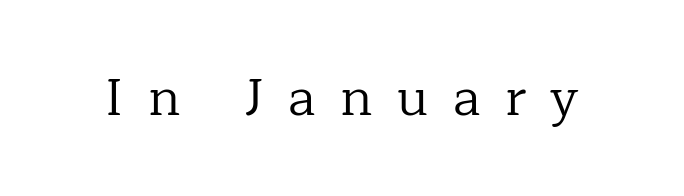
{"serif": "yes", "italic": "no", "bold": "no", "weight": "regular", "width": "normal", "stroke_contrast": "low", "x_height": "medium", "monospaced": "no", "underline": "no", "letter_spacing": "wide", "letter_spacing_em": 0.47, "glyph_px": 52}
